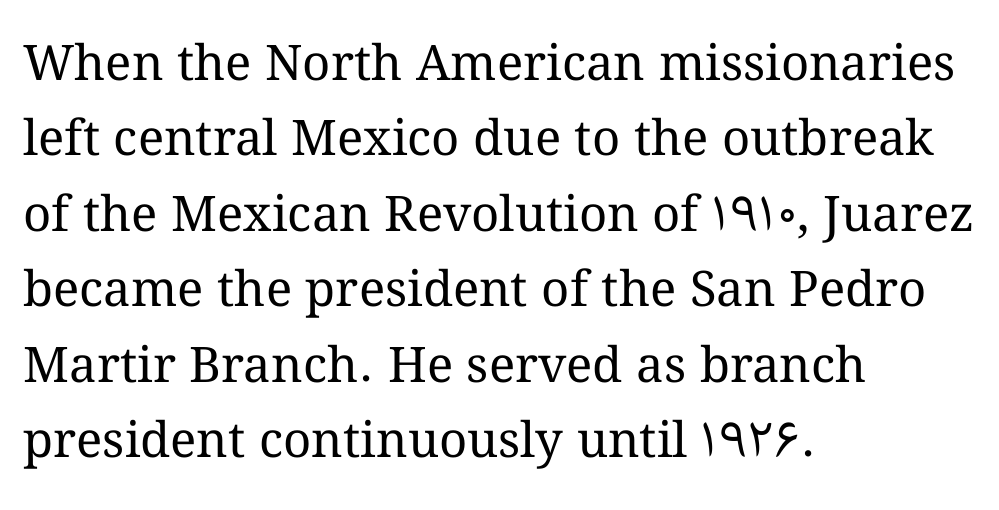
Q: Is the text bold? A: No.
Q: Is the text italic (slanted)? A: No, it is upright.
Q: Is the text underlined? A: No.
Q: How is the paragraph aligned? A: Left-aligned.
Q: Is the spacing between letters normal or unusually wide? A: Normal.
Q: Is the spacing between lines tight, normal or loose? A: Normal.
Q: Width (condensed, normal, or wide)? A: Normal.
Q: Stroke contrast? A: Medium.
Q: x-height? A: Medium.
Q: Monospaced? A: No.
